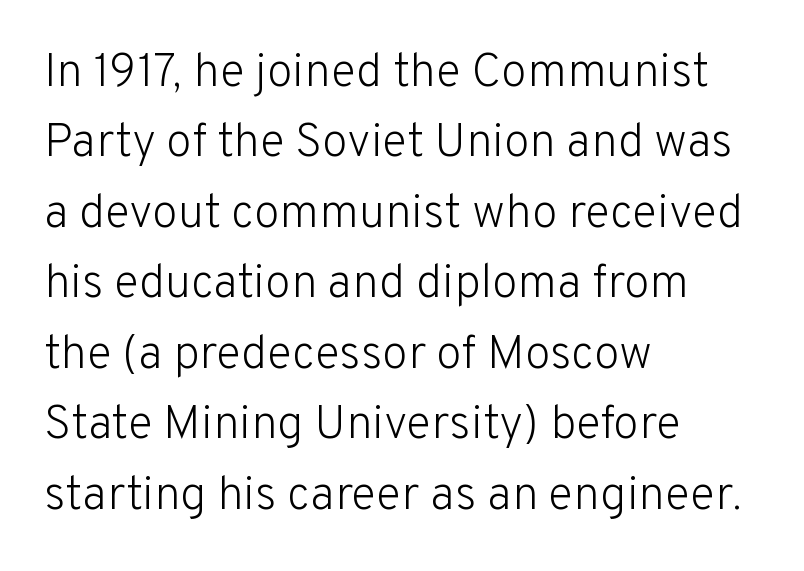
The image shows 47 px light sans-serif type, upright; set left-aligned, normal line spacing (1.5x), normal letter spacing, not underlined; low stroke contrast and a medium x-height.
